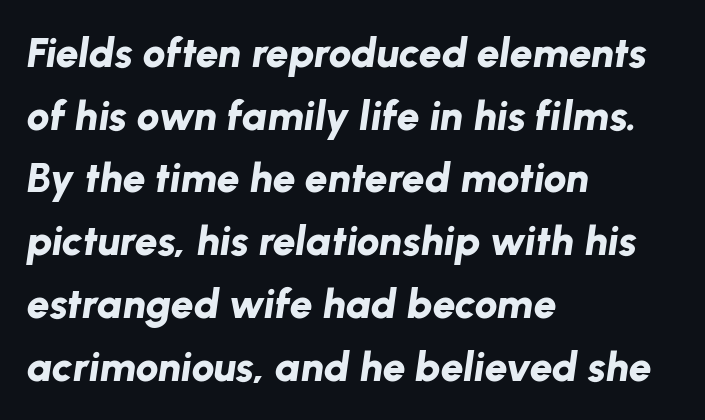
{"italic": "yes", "lean": "right", "slant_degrees": 8, "bold": "yes", "weight": "bold", "width": "normal", "stroke_contrast": "low", "x_height": "medium", "monospaced": "no", "underline": "no", "align": "left", "line_spacing": "normal", "line_spacing_ratio": 1.53, "letter_spacing": "normal", "letter_spacing_em": 0.0, "glyph_px": 41}
